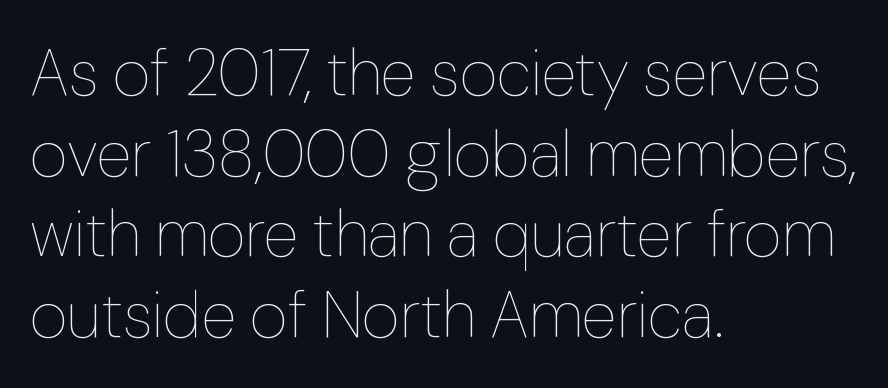
Q: Is the text bold? A: No.
Q: Is the text italic (slanted)? A: No, it is upright.
Q: Is the text underlined? A: No.
Q: How is the paragraph aligned? A: Left-aligned.
Q: Is the spacing between letters normal or unusually wide? A: Normal.
Q: Width (condensed, normal, or wide)? A: Normal.
Q: Stroke contrast? A: Low.
Q: x-height? A: Medium.
Q: Monospaced? A: No.
